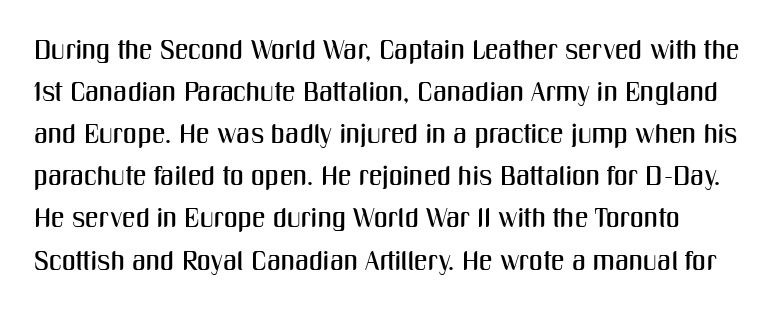
{"italic": "no", "underline": "no", "line_spacing": "normal", "line_spacing_ratio": 1.56, "letter_spacing": "normal", "letter_spacing_em": 0.0, "glyph_px": 27}
